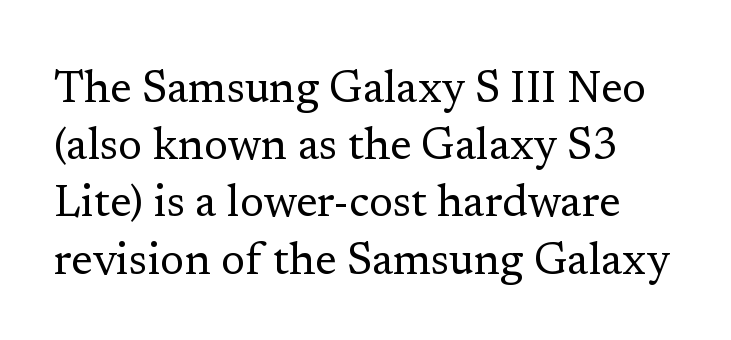
The image shows 44 px regular-weight serif type, upright; set normal line spacing (1.3x), normal letter spacing, not underlined; low stroke contrast and a medium x-height.
